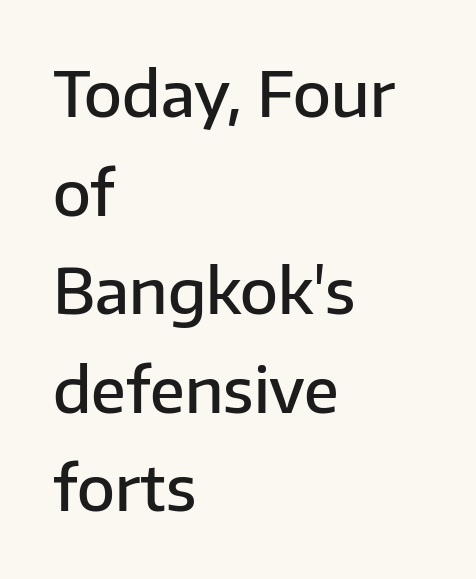
What stands out about the letter spacing? Nothing — it is the standard amount. Rule under the text: the space is simply empty. A somewhat darkened texture: the type is semibold rather than bold. Note the varied advance widths — an 'i' is clearly narrower than an 'm'. The passage shown stacks its lines at a standard gap.
